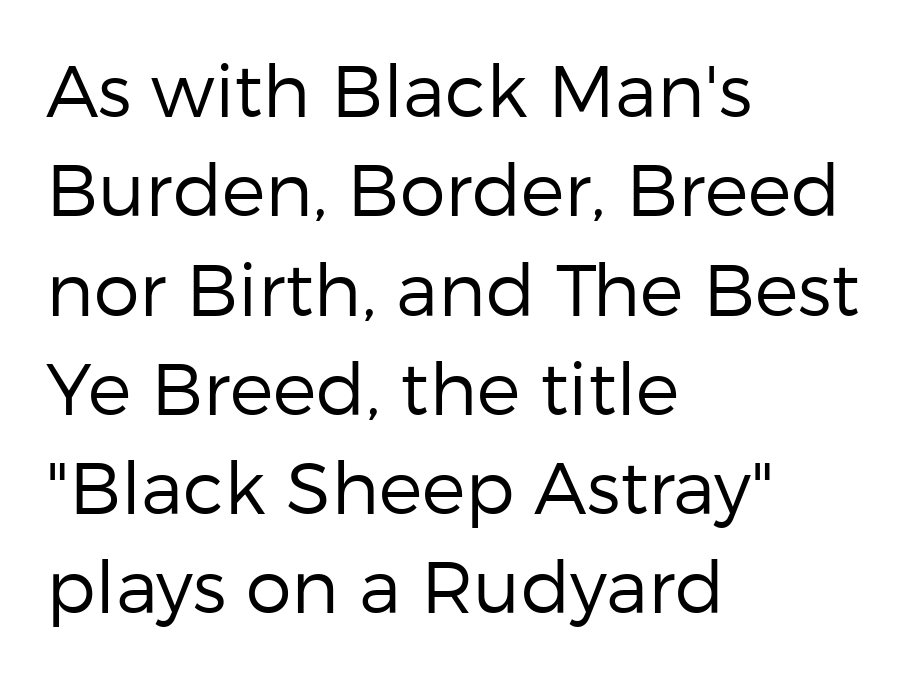
The image shows 73 px regular-weight sans-serif type, upright; set left-aligned, normal line spacing (1.36x), normal letter spacing, not underlined; low stroke contrast and a medium x-height.
